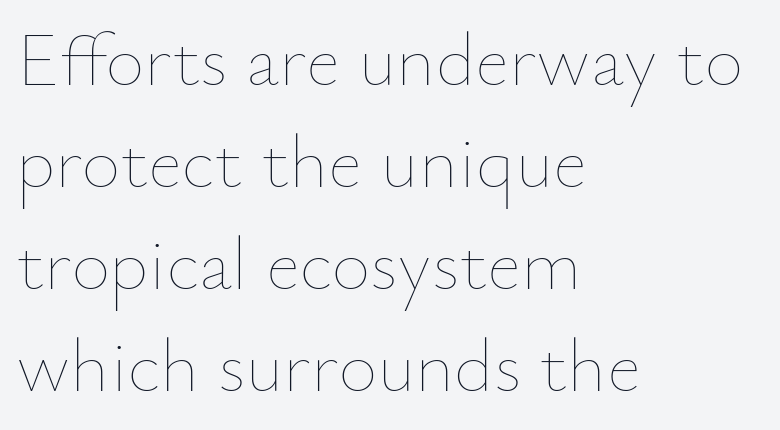
The image shows 75 px thin type, upright; set left-aligned, normal line spacing (1.36x), normal letter spacing, not underlined; low stroke contrast and a small x-height.
